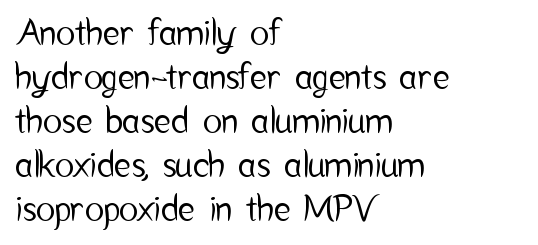
{"serif": "no", "italic": "no", "width": "condensed", "stroke_contrast": "low", "x_height": "medium", "monospaced": "no", "underline": "no", "align": "left", "line_spacing_ratio": 1.22, "letter_spacing": "normal", "letter_spacing_em": 0.0, "glyph_px": 36}
